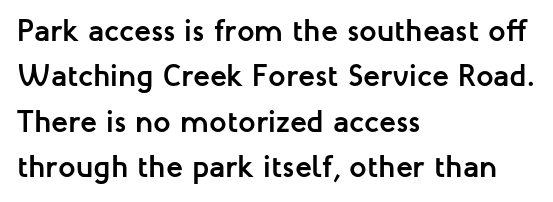
{"serif": "no", "italic": "no", "bold": "yes", "weight": "semibold", "width": "normal", "stroke_contrast": "low", "x_height": "medium", "monospaced": "no", "underline": "no", "align": "left", "line_spacing": "normal", "line_spacing_ratio": 1.46, "letter_spacing": "normal", "letter_spacing_em": 0.0, "glyph_px": 31}
